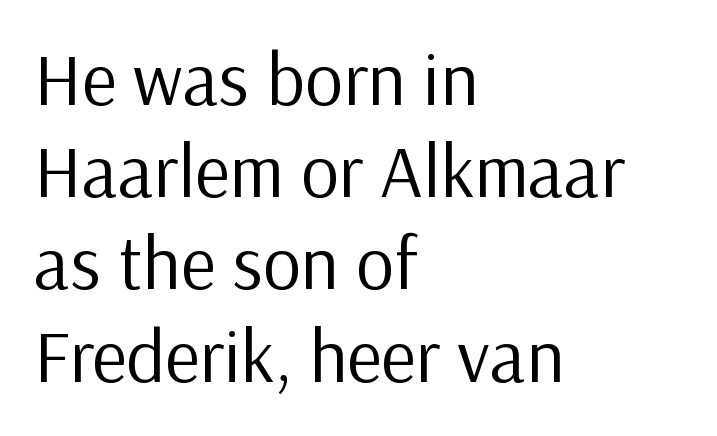
Q: Is the text bold? A: No.
Q: Is the text italic (slanted)? A: No, it is upright.
Q: Is the typeface a serif or a sans-serif typeface? A: Sans-serif.
Q: Is the text underlined? A: No.
Q: How is the paragraph aligned? A: Left-aligned.
Q: Is the spacing between letters normal or unusually wide? A: Normal.
Q: Width (condensed, normal, or wide)? A: Normal.
Q: Stroke contrast? A: Low.
Q: x-height? A: Medium.
Q: Monospaced? A: No.
